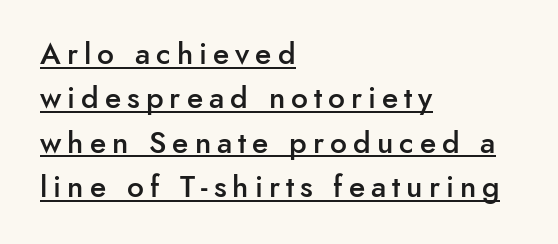
The image shows 30 px semibold sans-serif type, upright; set left-aligned, normal line spacing (1.48x), unusually wide letter spacing (+0.2 em), underlined; low stroke contrast and a small x-height.
